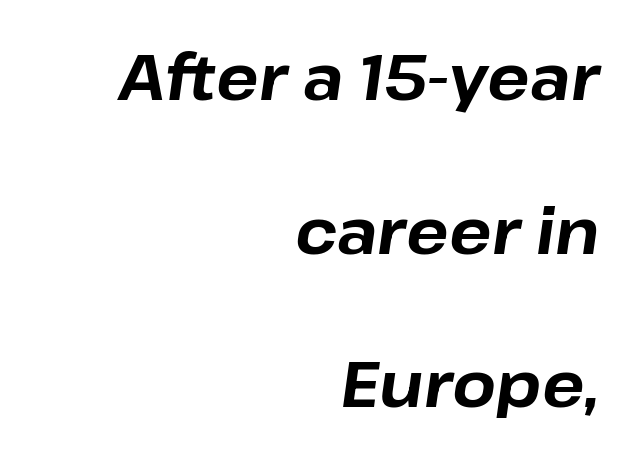
Compared with typical body copy, the letter spacing here is the same. Descenders are the only things crossing below the line. You could not count columns in this text — the font is proportionally spaced. This is oblique type, the kind used for emphasis or titles.
